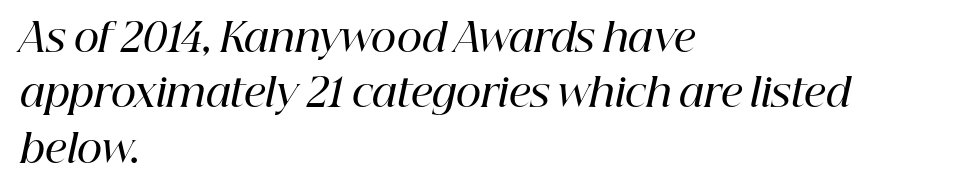
The image shows 39 px semibold serif type, italic (leaning right); set left-aligned, normal line spacing (1.42x), normal letter spacing, not underlined; high stroke contrast and a medium x-height.
